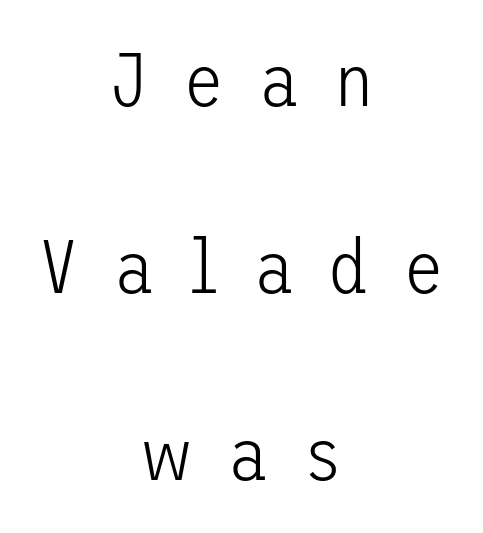
Q: Is the text bold? A: No.
Q: Is the text italic (slanted)? A: No, it is upright.
Q: Is the typeface a serif or a sans-serif typeface? A: Sans-serif.
Q: Is the text underlined? A: No.
Q: How is the paragraph aligned? A: Centered.
Q: Is the spacing between letters normal or unusually wide? A: Unusually wide.
Q: Is the spacing between lines tight, normal or loose? A: Loose.
Q: Width (condensed, normal, or wide)? A: Normal.
Q: Stroke contrast? A: Low.
Q: x-height? A: Medium.
